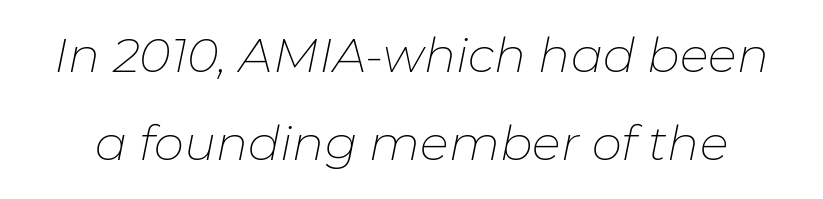
The image shows 48 px thin type, italic (leaning right); set line spacing 1.84x, normal letter spacing, not underlined; low stroke contrast and a medium x-height.
